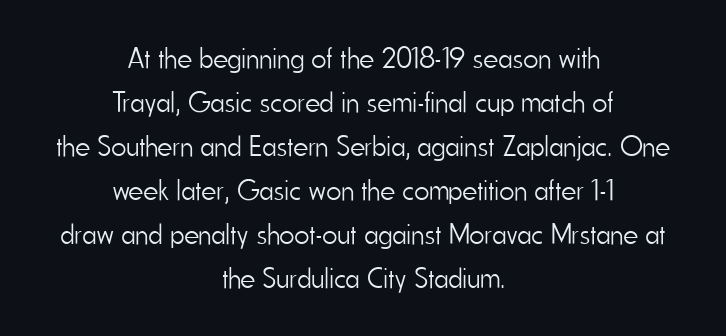
The image shows 29 px light, condensed sans-serif type, upright; set centered, normal line spacing (1.52x), normal letter spacing, not underlined; low stroke contrast and a small x-height.
